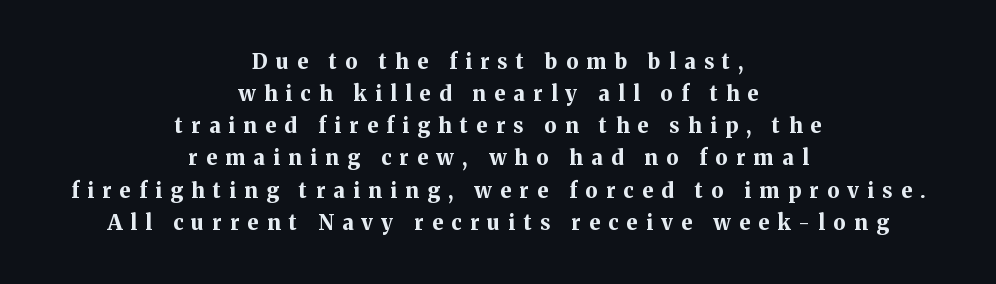
Q: Is the text bold? A: Yes.
Q: Is the text italic (slanted)? A: No, it is upright.
Q: Is the text underlined? A: No.
Q: How is the paragraph aligned? A: Centered.
Q: Is the spacing between letters normal or unusually wide? A: Unusually wide.
Q: Is the spacing between lines tight, normal or loose? A: Normal.
